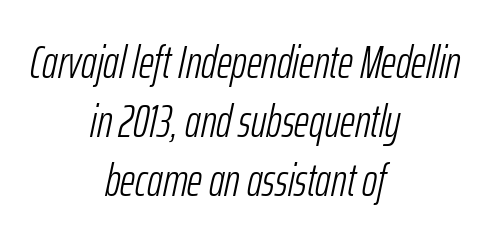
The image shows 46 px light, condensed type, italic (leaning right); set centered, normal line spacing (1.28x), normal letter spacing, not underlined; low stroke contrast and a medium x-height.
